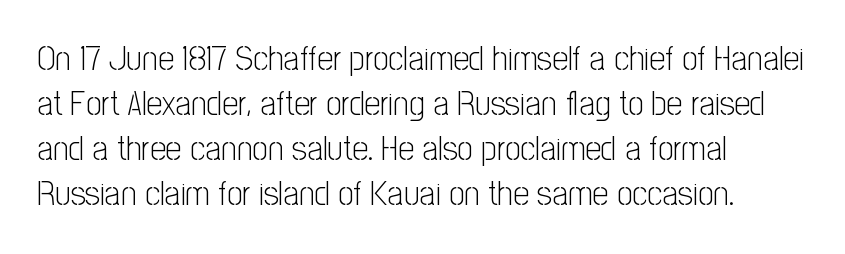
The characters are drawn with everyday or finer stroke widths. The space beneath each line is pristine and unruled. The paragraph has a hard left edge and a soft right edge. Spacing between characters is what you'd get straight out of the box.
